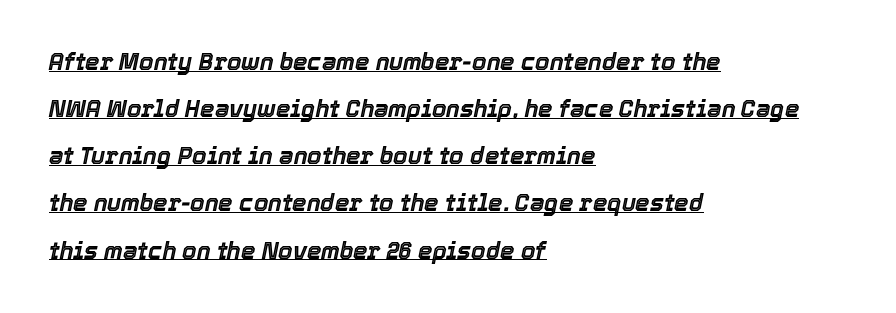
{"italic": "yes", "lean": "right", "slant_degrees": 12, "underline": "yes", "align": "left", "line_spacing": "loose", "line_spacing_ratio": 2.05, "letter_spacing": "normal", "letter_spacing_em": 0.0, "glyph_px": 23}
